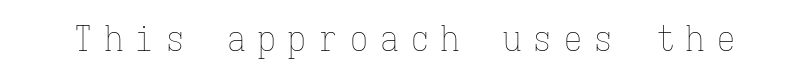
{"italic": "no", "bold": "no", "weight": "thin", "width": "condensed", "stroke_contrast": "low", "x_height": "medium", "monospaced": "yes", "underline": "no", "letter_spacing": "wide", "letter_spacing_em": 0.35, "glyph_px": 36}
